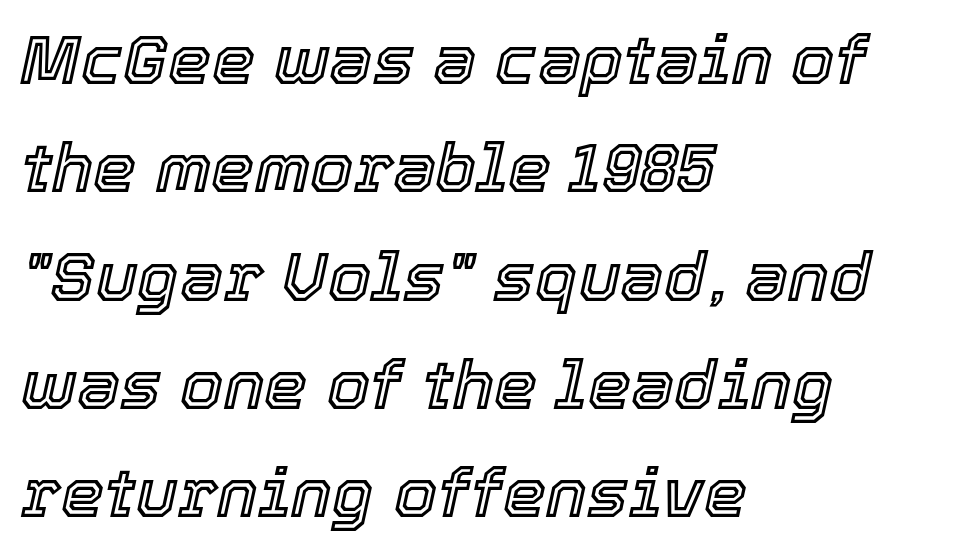
The image shows 69 px text type, italic (leaning right); set left-aligned, normal line spacing (1.57x), normal letter spacing, not underlined; a medium x-height.
